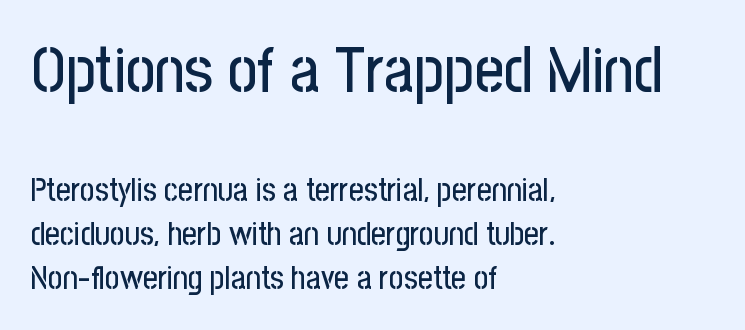
The image shows 64 px condensed sans-serif type, upright; set left-aligned, normal line spacing (1.37x), normal letter spacing, not underlined; the first (top) block is 2.0x larger; low stroke contrast and a medium x-height.
